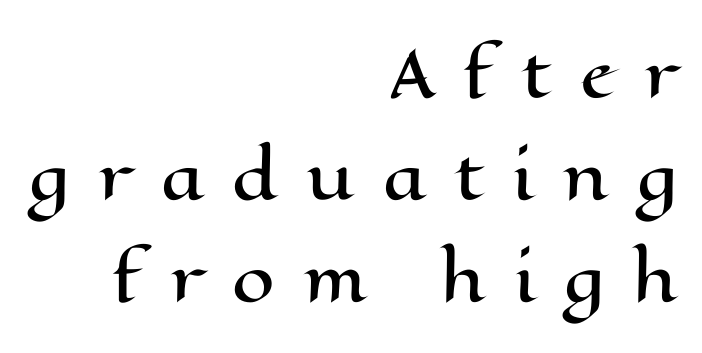
Q: Is the text italic (slanted)? A: No, it is upright.
Q: Is the text underlined? A: No.
Q: How is the paragraph aligned? A: Right-aligned.
Q: Is the spacing between letters normal or unusually wide? A: Unusually wide.
Q: Is the spacing between lines tight, normal or loose? A: Normal.
Q: Width (condensed, normal, or wide)? A: Wide.
Q: Stroke contrast? A: High.
Q: x-height? A: Medium.
Q: Monospaced? A: No.
